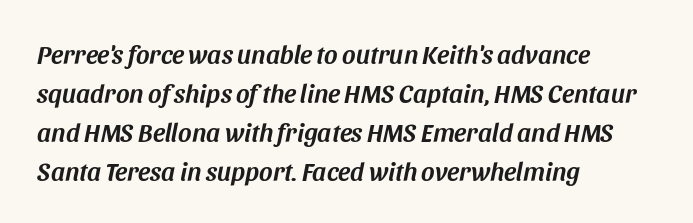
Regarding leading, the lines here are spaced in the standard way. Leftover space on each line is placed entirely after the last word. The area under the type is left untouched. In terms of posture, this sample is oblique. Glyph-to-glyph distance matches everyday printed text.
